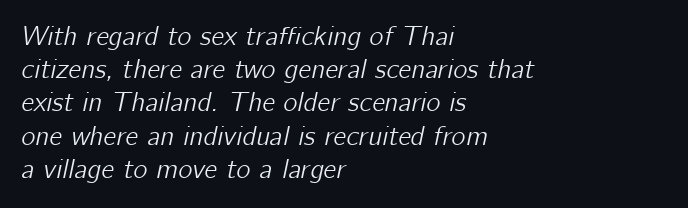
{"italic": "yes", "lean": "right", "slant_degrees": 12, "underline": "no", "align": "left", "line_spacing_ratio": 1.23, "letter_spacing": "normal", "letter_spacing_em": 0.0, "glyph_px": 27}
